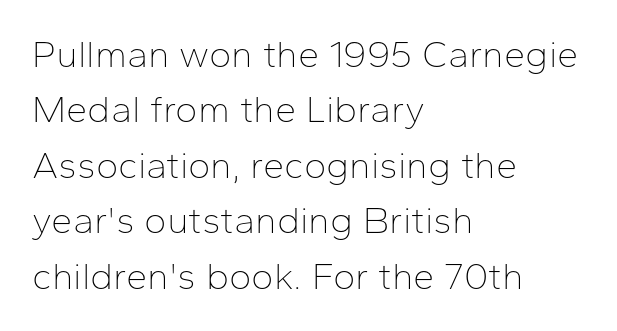
Alignment: flush left. A typesetter would call this proportional, since set widths differ per character. The weight would be labelled regular, book, light, or lighter still. A clean baseline with only descenders dipping below it. Each word holds together tightly as a unit, with standard inter-letter gaps. Every character sits straight up, as roman type does.
